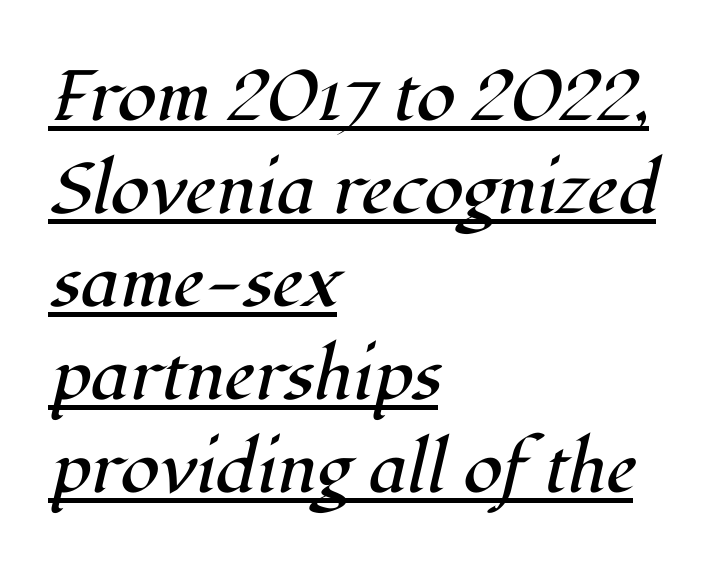
{"serif": "yes", "italic": "yes", "lean": "right", "slant_degrees": 12, "bold": "no", "weight": "regular", "width": "normal", "stroke_contrast": "high", "x_height": "medium", "monospaced": "no", "underline": "yes", "align": "left", "line_spacing": "normal", "line_spacing_ratio": 1.31, "letter_spacing": "normal", "letter_spacing_em": 0.0, "glyph_px": 71}
